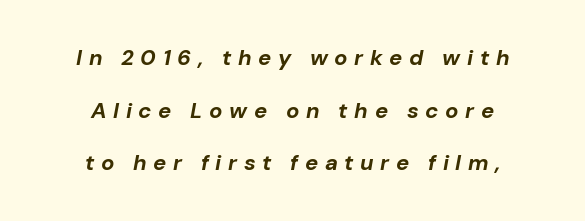
{"italic": "yes", "lean": "right", "slant_degrees": 10, "bold": "yes", "underline": "no", "align": "center", "line_spacing": "loose", "line_spacing_ratio": 2.39, "letter_spacing": "wide", "letter_spacing_em": 0.3, "glyph_px": 22}
